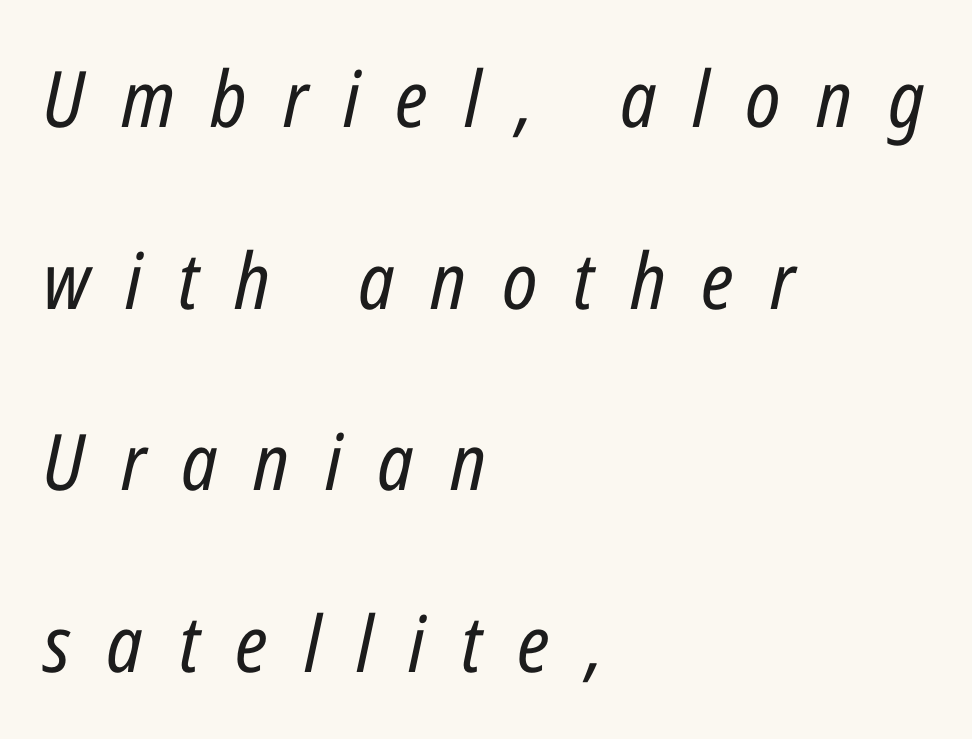
Q: Is the text bold? A: No.
Q: Is the text italic (slanted)? A: Yes, it leans right by about 12 degrees.
Q: Is the text underlined? A: No.
Q: How is the paragraph aligned? A: Left-aligned.
Q: Is the spacing between letters normal or unusually wide? A: Unusually wide.
Q: Is the spacing between lines tight, normal or loose? A: Loose.
Q: Width (condensed, normal, or wide)? A: Condensed.
Q: Stroke contrast? A: Low.
Q: x-height? A: Medium.
Q: Monospaced? A: No.
